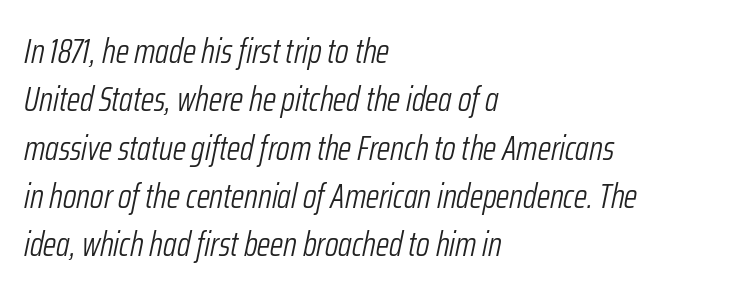
Q: Is the text bold? A: No.
Q: Is the text italic (slanted)? A: Yes, it leans right by about 12 degrees.
Q: Is the text underlined? A: No.
Q: How is the paragraph aligned? A: Left-aligned.
Q: Is the spacing between letters normal or unusually wide? A: Normal.
Q: Is the spacing between lines tight, normal or loose? A: Normal.
Q: Width (condensed, normal, or wide)? A: Condensed.
Q: Stroke contrast? A: Low.
Q: x-height? A: Medium.
Q: Monospaced? A: No.
